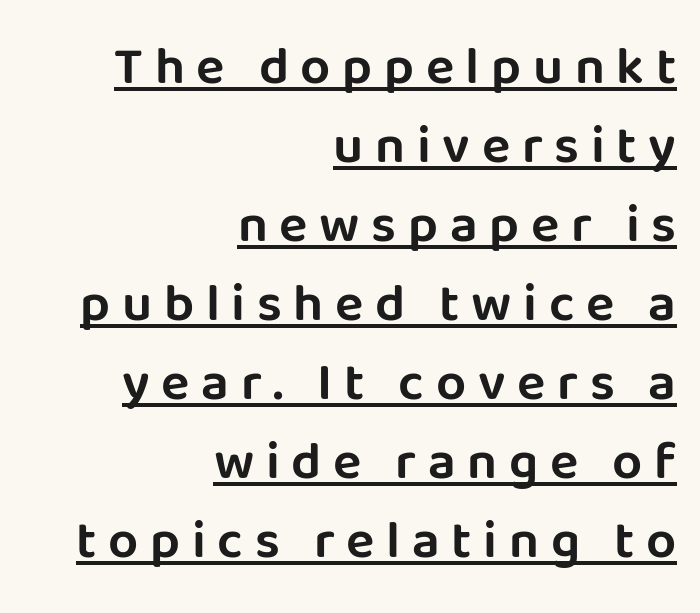
Every character sits straight up, as roman type does. The face used here is a sans, in the tradition of grotesques and geometrics. Looks like someone drew a line under every word here. These lines are rendered in a variable-pitch font. Tracking value appears strongly positive — letters spread wide.
